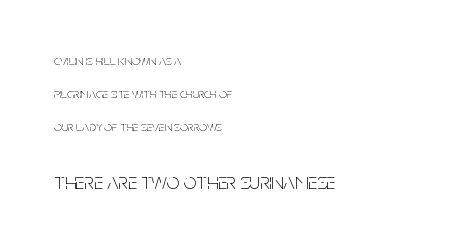
This is the regular roman posture of the typeface. The lower block of text is set noticeably larger than the block above it. The gap between lines stays unmarked. The line-height multiplier appears high, well above default.
